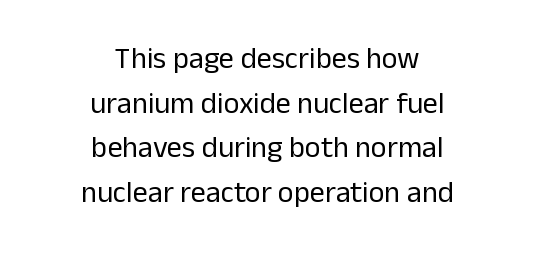
{"serif": "no", "italic": "no", "bold": "no", "weight": "regular", "width": "normal", "stroke_contrast": "low", "x_height": "medium", "monospaced": "no", "underline": "no", "align": "center", "line_spacing": "normal", "line_spacing_ratio": 1.49, "letter_spacing": "normal", "letter_spacing_em": 0.0, "glyph_px": 30}
